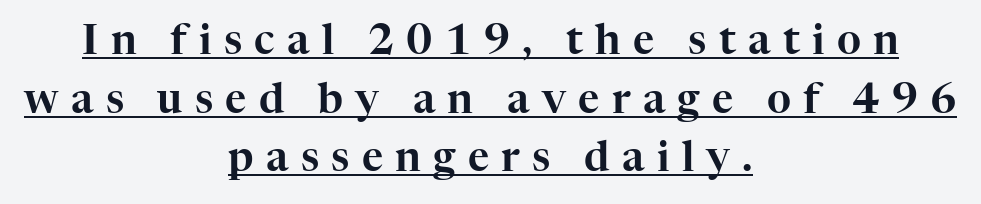
{"serif": "yes", "italic": "no", "width": "normal", "stroke_contrast": "high", "x_height": "medium", "monospaced": "no", "underline": "yes", "align": "center", "line_spacing": "normal", "line_spacing_ratio": 1.43, "letter_spacing": "wide", "letter_spacing_em": 0.3, "glyph_px": 41}
